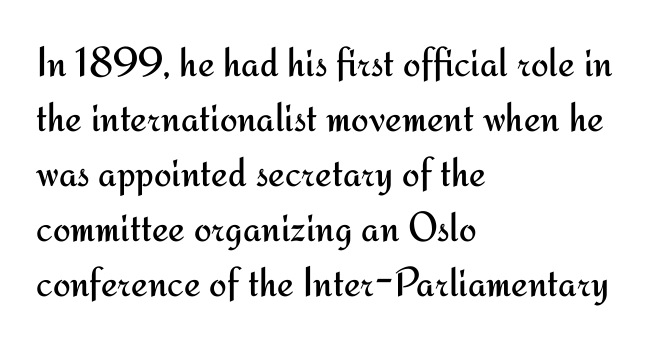
The image shows 42 px regular-weight sans-serif type, upright; set left-aligned, normal line spacing (1.31x), normal letter spacing, not underlined; medium stroke contrast and a small x-height.
